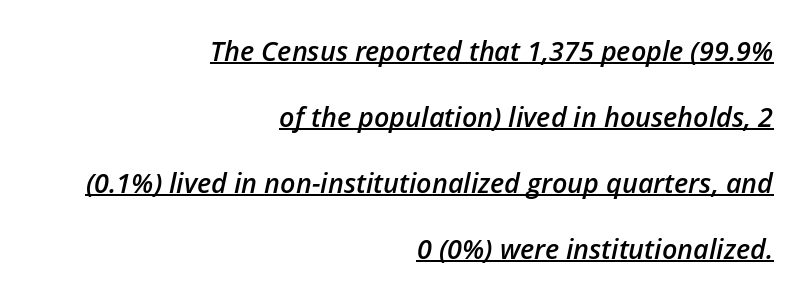
You can tell it's italic because the verticals aren't actually vertical. A typesetter would call this zero additional tracking. How would I describe the line gaps? Wide and relaxed. Students, observe the line beneath the letters — that is underlining.
